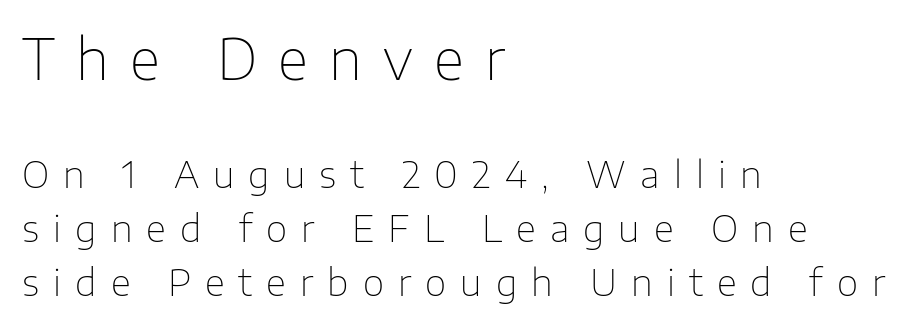
The image shows 56 px thin sans-serif type, upright; set left-aligned, normal line spacing (1.46x), unusually wide letter spacing (+0.38 em), not underlined; the first (top) block is 1.51x larger; low stroke contrast and a medium x-height.
